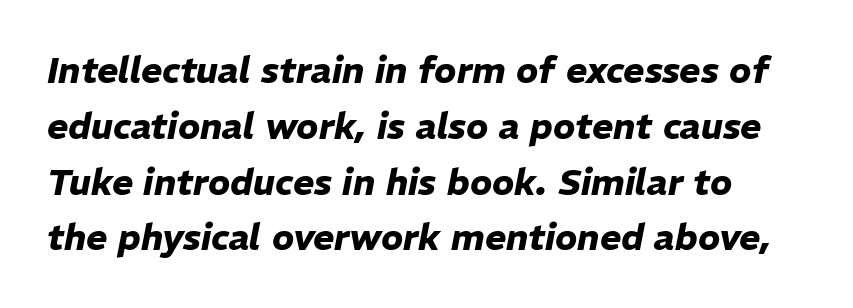
Think of a printed novel: that variable character pitch is what you see here. Heavy, bold letterforms. Summary of vertical rhythm: regular, with standard interline spacing. Designer's note — italics engaged. The line texture is even and compact thanks to regular tracking.
